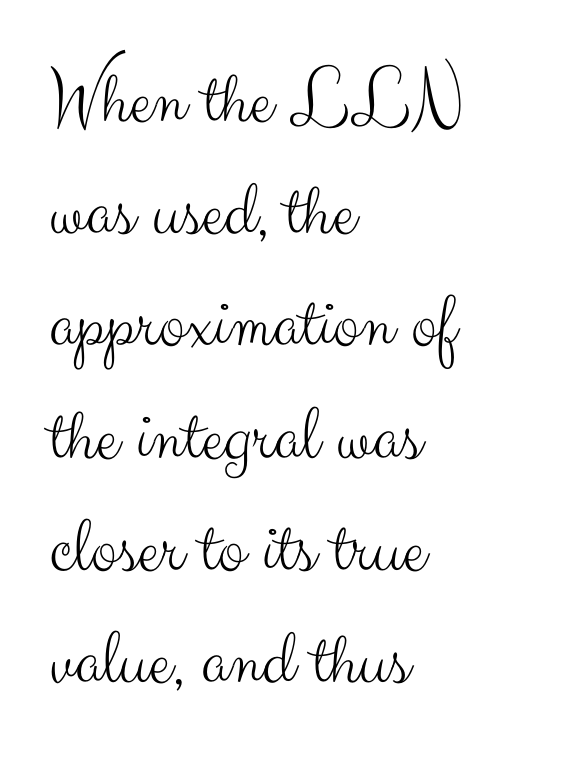
The image shows 79 px light sans-serif type; set left-aligned, normal line spacing (1.42x), normal letter spacing, not underlined; medium stroke contrast and a small x-height.
